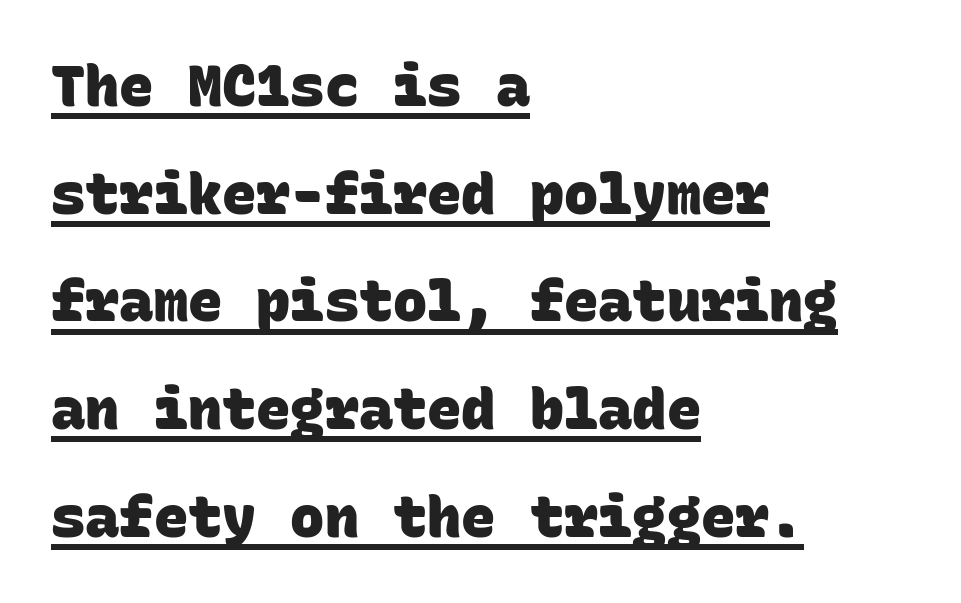
Q: Is the text bold? A: Yes.
Q: Is the typeface a serif or a sans-serif typeface? A: Sans-serif.
Q: Is the text underlined? A: Yes.
Q: How is the paragraph aligned? A: Left-aligned.
Q: Is the spacing between letters normal or unusually wide? A: Normal.
Q: Width (condensed, normal, or wide)? A: Normal.
Q: Stroke contrast? A: Low.
Q: x-height? A: Large.
Q: Monospaced? A: Yes.
